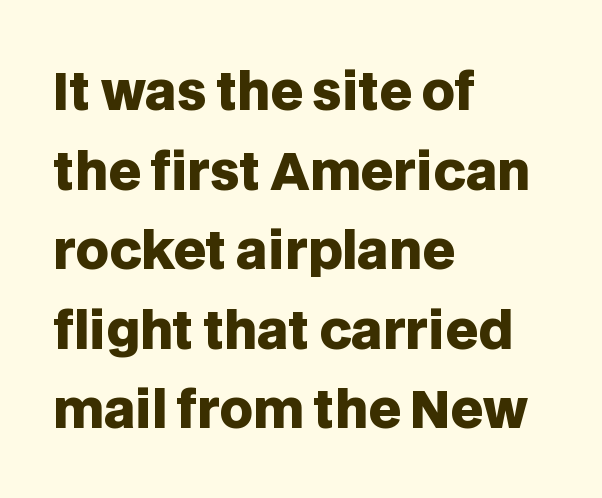
Q: Is the text bold? A: Yes.
Q: Is the text italic (slanted)? A: No, it is upright.
Q: Is the typeface a serif or a sans-serif typeface? A: Sans-serif.
Q: Is the text underlined? A: No.
Q: How is the paragraph aligned? A: Left-aligned.
Q: Is the spacing between letters normal or unusually wide? A: Normal.
Q: Is the spacing between lines tight, normal or loose? A: Normal.
Q: Width (condensed, normal, or wide)? A: Normal.
Q: Stroke contrast? A: Low.
Q: x-height? A: Large.
Q: Monospaced? A: No.
